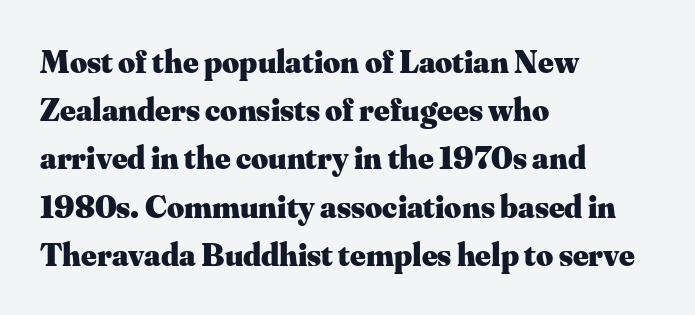
{"serif": "yes", "italic": "no", "bold": "yes", "weight": "heavy", "width": "normal", "stroke_contrast": "medium", "x_height": "small", "monospaced": "no", "underline": "no", "align": "left", "line_spacing": "normal", "line_spacing_ratio": 1.46, "letter_spacing": "normal", "letter_spacing_em": 0.0, "glyph_px": 33}
